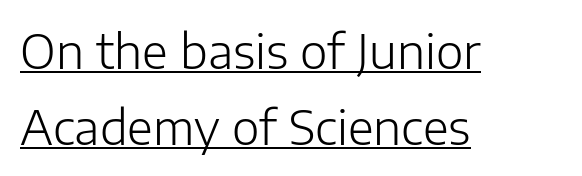
One-word summary of the alignment: left. Each letter keeps its own natural width here, so spacing adapts to shape. In designer terms, the underline attribute is active on this setting. In terms of letterform style, serifs are entirely absent.
